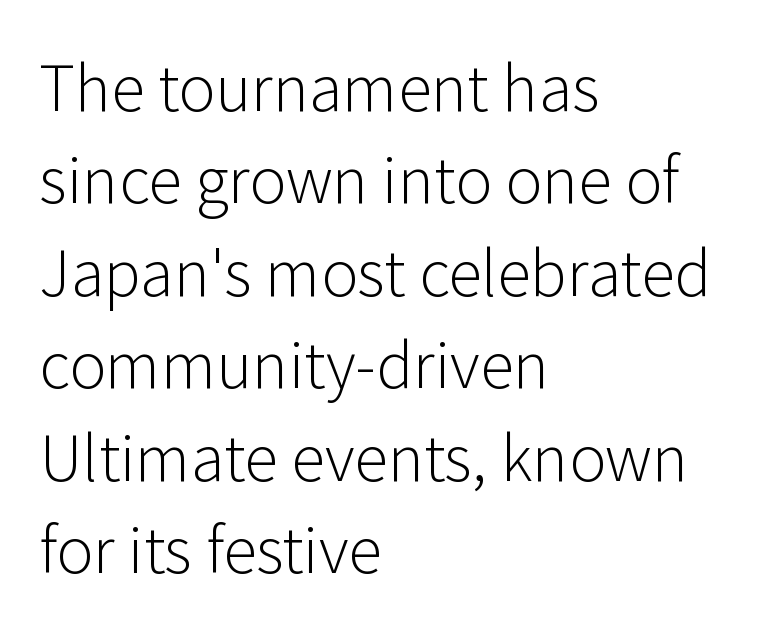
Q: Is the text bold? A: No.
Q: Is the text italic (slanted)? A: No, it is upright.
Q: Is the typeface a serif or a sans-serif typeface? A: Sans-serif.
Q: Is the text underlined? A: No.
Q: How is the paragraph aligned? A: Left-aligned.
Q: Is the spacing between letters normal or unusually wide? A: Normal.
Q: Is the spacing between lines tight, normal or loose? A: Normal.
Q: Width (condensed, normal, or wide)? A: Normal.
Q: Stroke contrast? A: Low.
Q: x-height? A: Medium.
Q: Monospaced? A: No.
